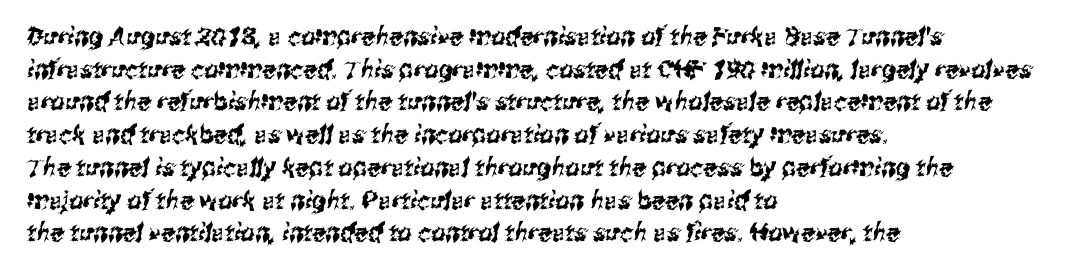
The image shows 25 px text type; set left-aligned, normal line spacing (1.31x), normal letter spacing, not underlined.
